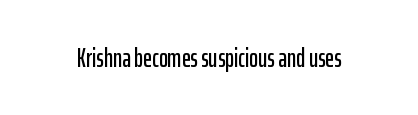
{"italic": "no", "underline": "no", "letter_spacing": "normal", "letter_spacing_em": 0.0, "glyph_px": 27}
